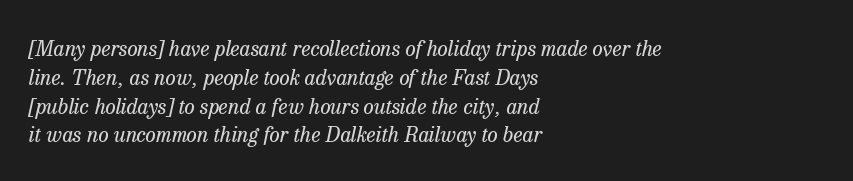
{"italic": "yes", "lean": "right", "slant_degrees": 13, "bold": "no", "underline": "no", "align": "left", "line_spacing": "normal", "line_spacing_ratio": 1.37, "letter_spacing": "normal", "letter_spacing_em": 0.0, "glyph_px": 21}
